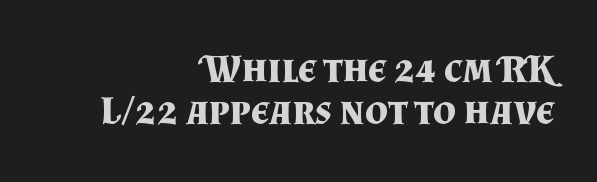
The image shows 40 px bold serif type, upright; set right-aligned, tight line spacing (1.06x), normal letter spacing, not underlined; medium stroke contrast and a small x-height.
